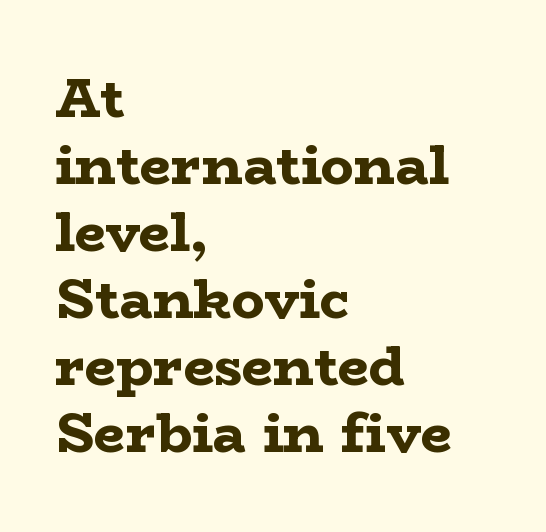
The rendering anchors every line to the left-hand side. Rendered with straight, roman letterforms. This sample has the flowing, uneven cadence of proportional lettering. The font family rendered here belongs to the serif group. Strong, thick strokes mark this as bold type.
